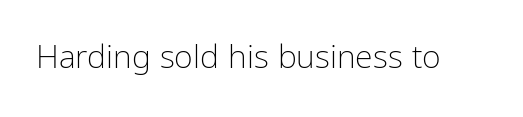
Q: Is the text bold? A: No.
Q: Is the text italic (slanted)? A: No, it is upright.
Q: Is the typeface a serif or a sans-serif typeface? A: Sans-serif.
Q: Is the text underlined? A: No.
Q: Is the spacing between letters normal or unusually wide? A: Normal.
Q: Width (condensed, normal, or wide)? A: Condensed.
Q: Stroke contrast? A: Low.
Q: x-height? A: Medium.
Q: Monospaced? A: No.
